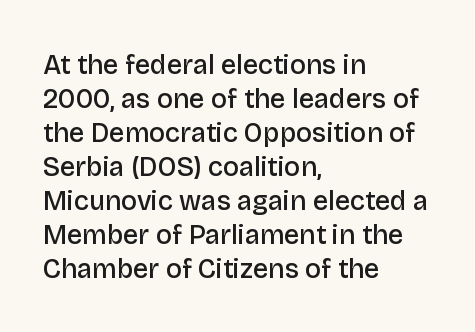
Q: Is the text bold? A: Semi-bold.
Q: Is the text italic (slanted)? A: No, it is upright.
Q: Is the text underlined? A: No.
Q: How is the paragraph aligned? A: Left-aligned.
Q: Is the spacing between letters normal or unusually wide? A: Normal.
Q: Is the spacing between lines tight, normal or loose? A: Normal.
